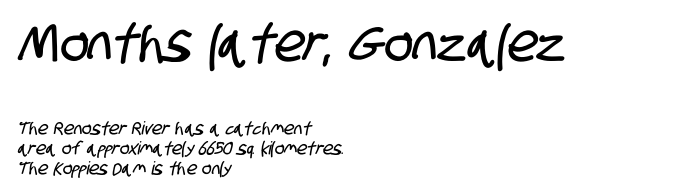
The image shows 53 px condensed sans-serif type; set left-aligned, tight line spacing (1.12x), normal letter spacing, not underlined; the first (top) block is 2.94x larger; low stroke contrast and a large x-height.
